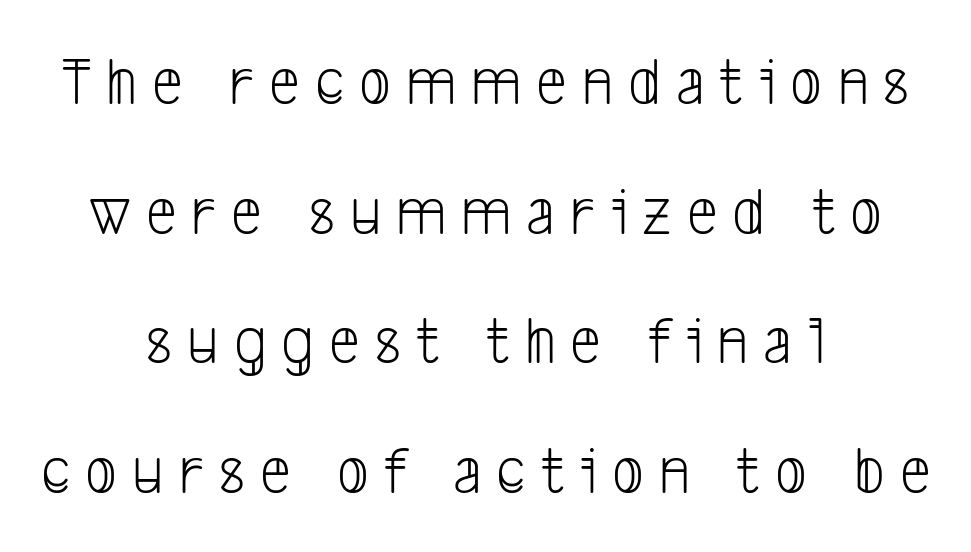
The image shows 69 px light, condensed sans-serif type; set centered, line spacing 1.88x, unusually wide letter spacing (+0.22 em), not underlined; low stroke contrast and a medium x-height.
